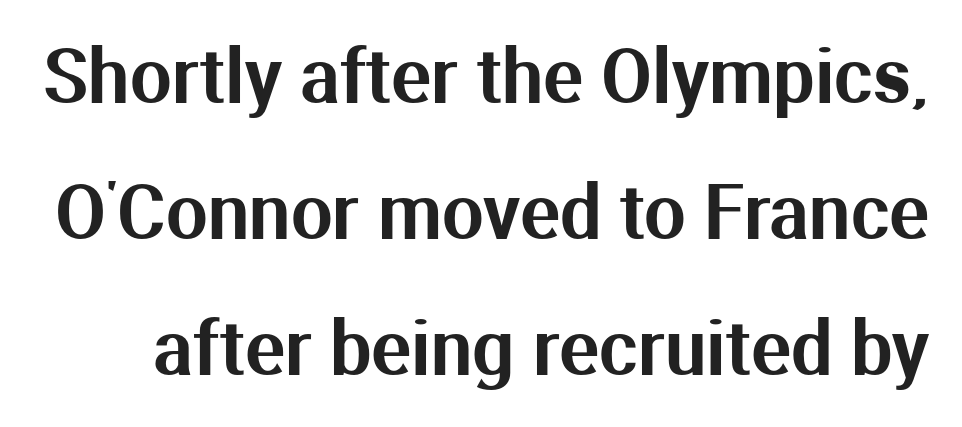
Lines of text with bare space underneath. Caption: standard tracking, unaltered. To sum up the face: it is a sans, with no serifs. Character widths vary here, with narrow letters taking less room than wide ones. Rendered with straight, roman letterforms.
